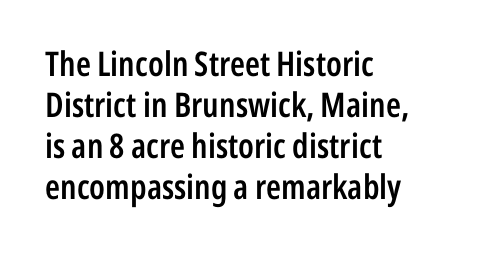
Between one letter and the next there's only the usual sliver of space. A typesetter would call this proportional, since set widths differ per character. Horizontally, the lines are justified to the leading edge only. A fair bit of extra ink — the face is semibold, not bold. The lettering holds an erect, upright posture throughout.
